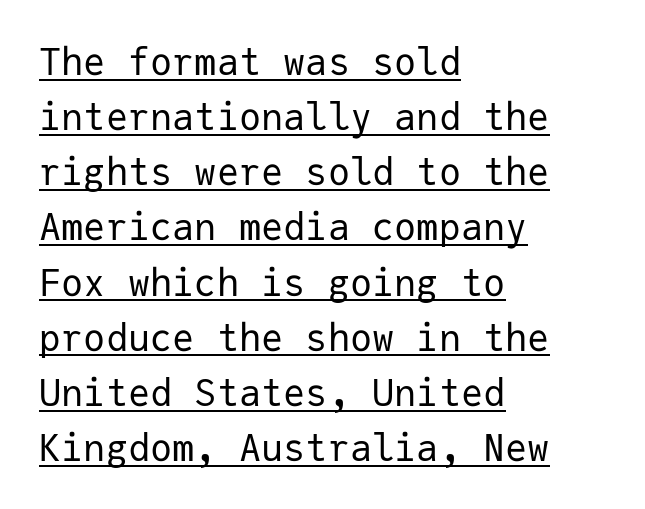
The image shows 37 px regular-weight sans-serif type, upright, monospaced; set left-aligned, normal line spacing (1.49x), normal letter spacing, underlined; low stroke contrast and a medium x-height.
